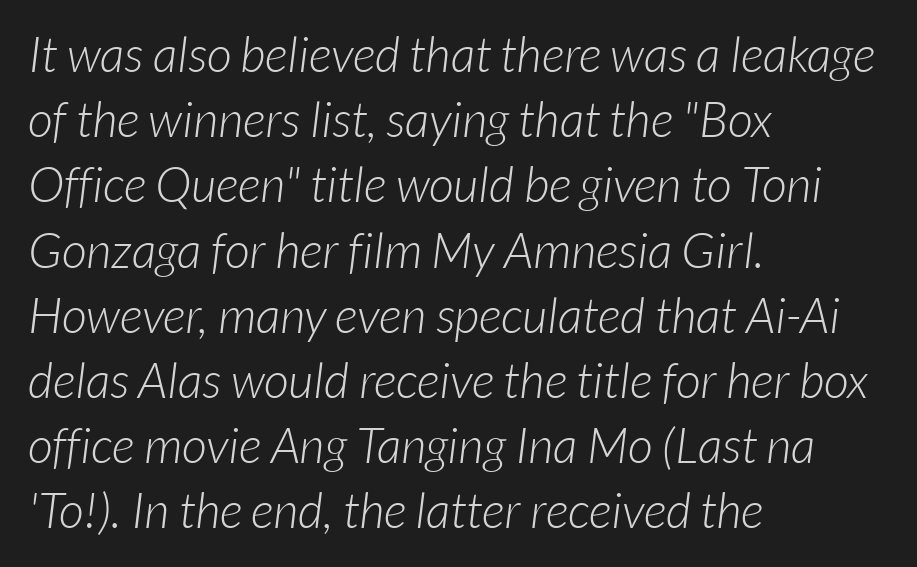
{"serif": "no", "bold": "no", "weight": "light", "width": "normal", "stroke_contrast": "low", "x_height": "medium", "monospaced": "no", "underline": "no", "align": "left", "line_spacing": "normal", "line_spacing_ratio": 1.33, "letter_spacing": "normal", "letter_spacing_em": 0.0, "glyph_px": 49}
